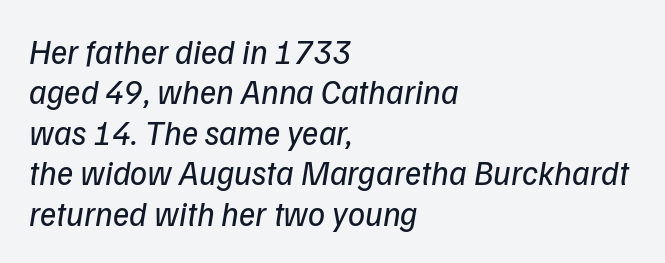
The axis of the letterforms is tilted away from vertical. A bare baseline throughout the passage. Varying glyph widths throughout — classic text-font behaviour. Observe the ordinary spacing: letters are neighbours, not strangers. Compared with a centered layout, this one pins lines to the left instead.
